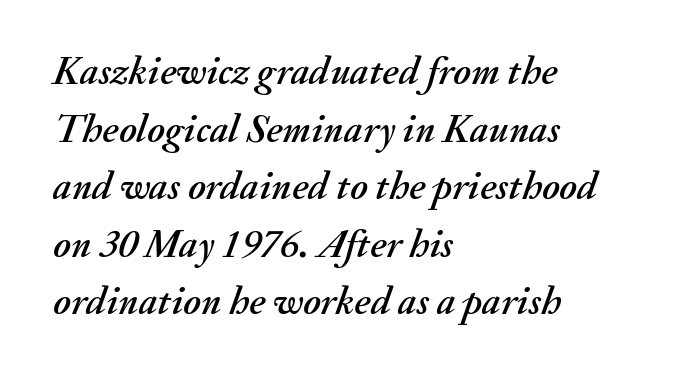
This sample has the flowing, uneven cadence of proportional lettering. The passage shown is not underscored anywhere. Does the copy run flush right? No — it runs flush left. This rendering leaves character spacing at its baseline value. This block has exactly the height ordinary leading produces. Style check: oblique.
